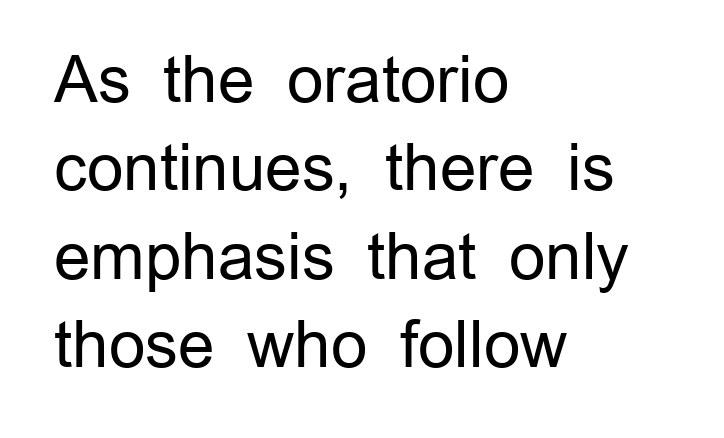
The image shows 64 px regular-weight sans-serif type, upright; set left-aligned, normal line spacing (1.38x), normal letter spacing, not underlined; low stroke contrast and a medium x-height.
